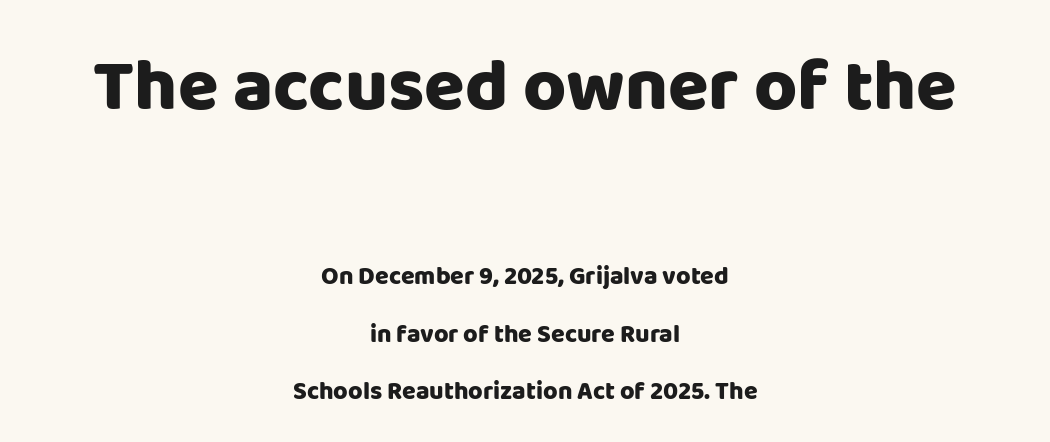
Q: Is the text bold? A: Yes.
Q: Is the text italic (slanted)? A: No, it is upright.
Q: Is the typeface a serif or a sans-serif typeface? A: Sans-serif.
Q: Is the text underlined? A: No.
Q: How is the paragraph aligned? A: Centered.
Q: Is the spacing between letters normal or unusually wide? A: Normal.
Q: Is the spacing between lines tight, normal or loose? A: Loose.
Q: Which block of text is set in a larger size, the first (top) or the second (bottom)? A: The first (top) one.
Q: Width (condensed, normal, or wide)? A: Normal.
Q: Stroke contrast? A: Low.
Q: x-height? A: Large.
Q: Monospaced? A: No.
